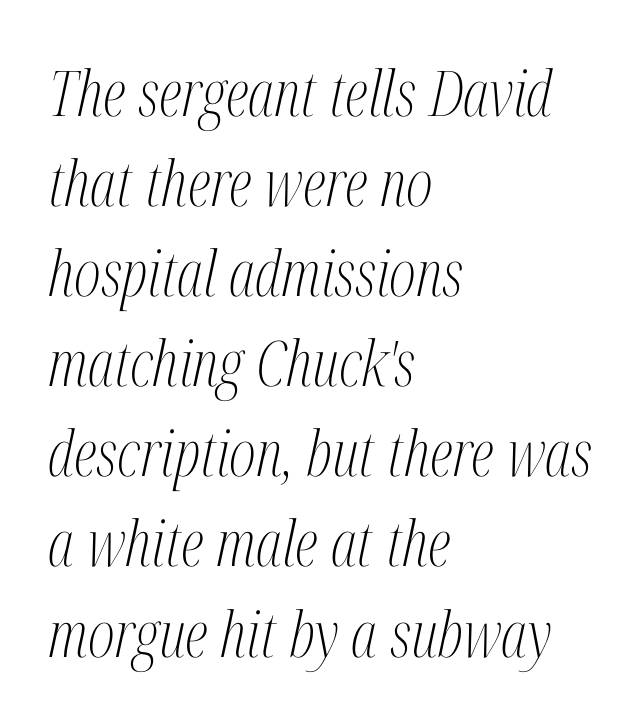
Q: Is the text bold? A: No.
Q: Is the text italic (slanted)? A: Yes, it leans right by about 12 degrees.
Q: Is the typeface a serif or a sans-serif typeface? A: Serif.
Q: Is the text underlined? A: No.
Q: How is the paragraph aligned? A: Left-aligned.
Q: Is the spacing between letters normal or unusually wide? A: Normal.
Q: Is the spacing between lines tight, normal or loose? A: Normal.
Q: Width (condensed, normal, or wide)? A: Condensed.
Q: Stroke contrast? A: Medium.
Q: x-height? A: Medium.
Q: Monospaced? A: No.
